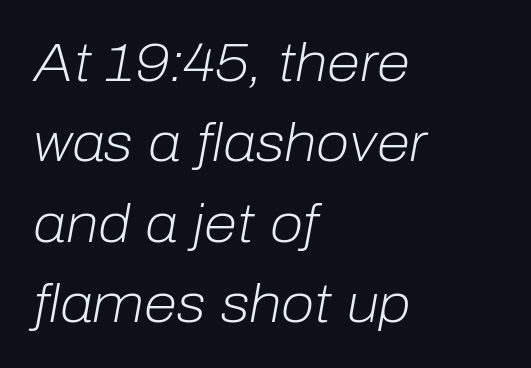
Q: Is the text bold? A: No.
Q: Is the text italic (slanted)? A: Yes, it leans right by about 10 degrees.
Q: Is the text underlined? A: No.
Q: How is the paragraph aligned? A: Left-aligned.
Q: Is the spacing between letters normal or unusually wide? A: Normal.
Q: Is the spacing between lines tight, normal or loose? A: Normal.
Q: Width (condensed, normal, or wide)? A: Normal.
Q: Stroke contrast? A: Low.
Q: x-height? A: Medium.
Q: Monospaced? A: No.
